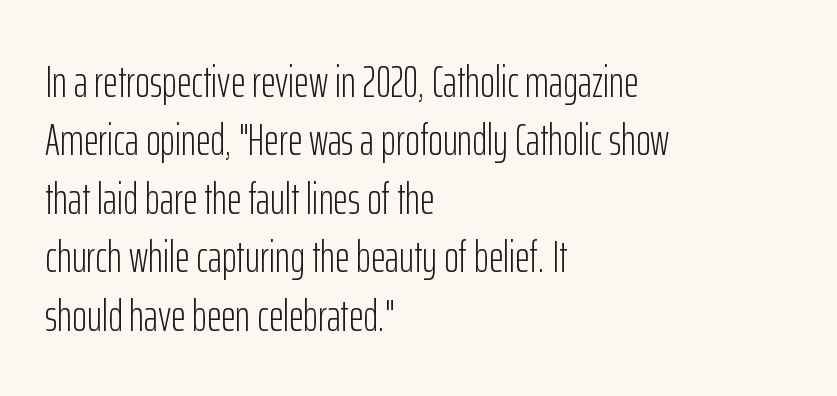
{"serif": "no", "italic": "no", "bold": "no", "weight": "light", "width": "condensed", "stroke_contrast": "low", "x_height": "medium", "monospaced": "no", "underline": "no", "align": "left", "line_spacing": "normal", "line_spacing_ratio": 1.3, "letter_spacing": "normal", "letter_spacing_em": 0.0, "glyph_px": 45}
